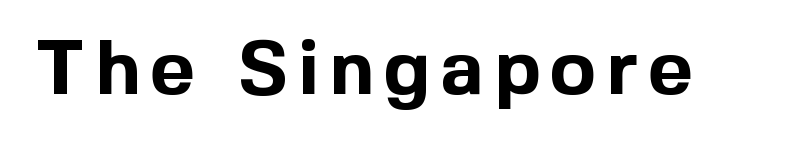
{"serif": "no", "italic": "no", "bold": "yes", "weight": "bold", "width": "normal", "x_height": "medium", "monospaced": "no", "underline": "no", "glyph_px": 77}
